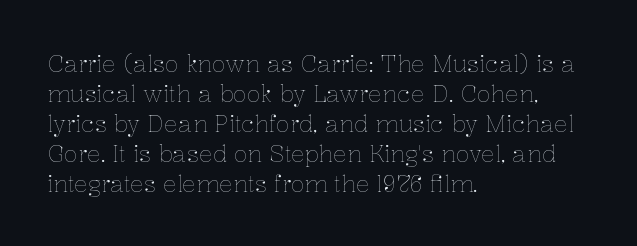
Q: Is the text bold? A: No.
Q: Is the text italic (slanted)? A: No, it is upright.
Q: Is the text underlined? A: No.
Q: How is the paragraph aligned? A: Left-aligned.
Q: Is the spacing between letters normal or unusually wide? A: Normal.
Q: Is the spacing between lines tight, normal or loose? A: Normal.
